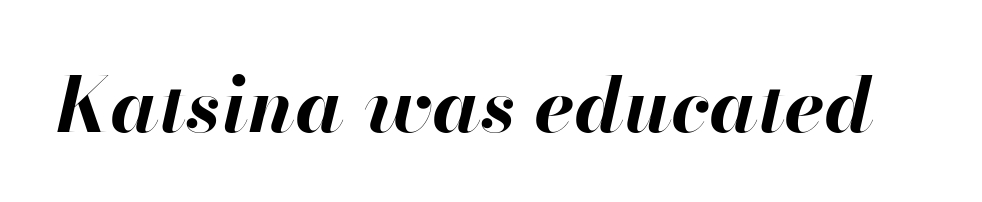
The image shows 76 px bold type, italic (leaning right); set normal letter spacing, not underlined; high stroke contrast and a small x-height.
